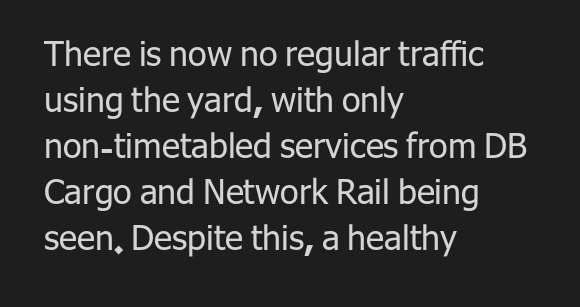
{"serif": "no", "italic": "no", "bold": "no", "weight": "regular", "width": "normal", "stroke_contrast": "low", "x_height": "medium", "monospaced": "no", "underline": "no", "align": "left", "line_spacing": "normal", "line_spacing_ratio": 1.35, "letter_spacing": "normal", "letter_spacing_em": 0.0, "glyph_px": 34}
